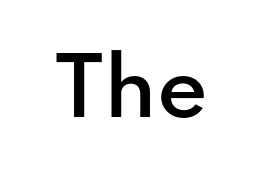
{"serif": "no", "italic": "no", "bold": "semi", "weight": "semibold", "width": "normal", "stroke_contrast": "low", "x_height": "small", "monospaced": "no", "underline": "no", "letter_spacing": "normal", "letter_spacing_em": 0.0, "glyph_px": 78}
